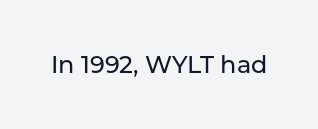
The image shows 24 px text type, upright; set normal letter spacing, not underlined.
